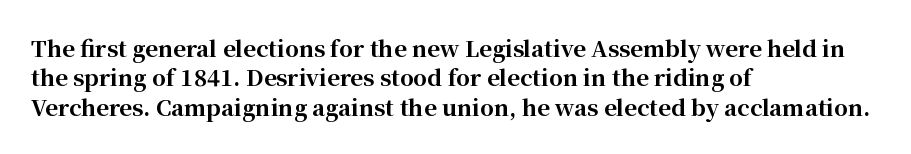
The image shows 22 px bold type, upright; set left-aligned, normal line spacing (1.33x), normal letter spacing, not underlined.
